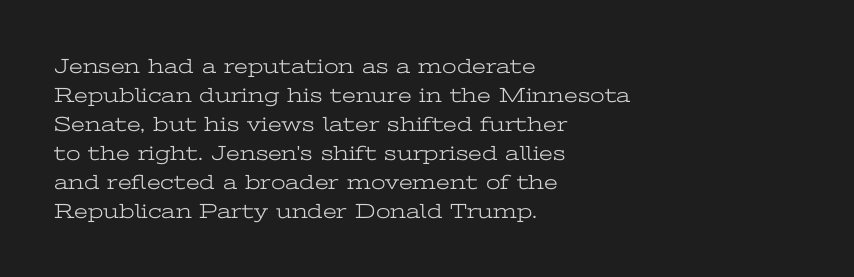
The image shows 21 px text type, upright; set left-aligned, normal line spacing (1.38x), normal letter spacing, not underlined.
